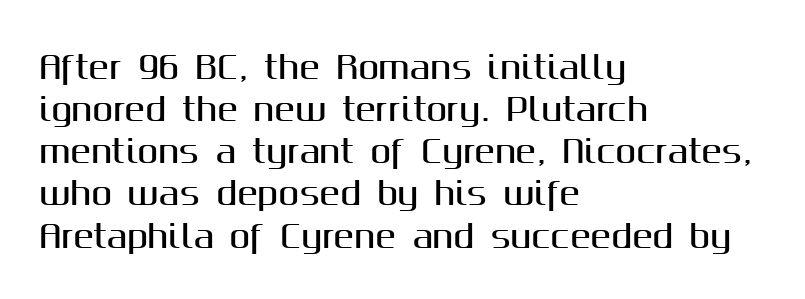
The image shows 31 px sans-serif type, upright; set left-aligned, normal line spacing (1.36x), normal letter spacing, not underlined; medium stroke contrast and a medium x-height.
